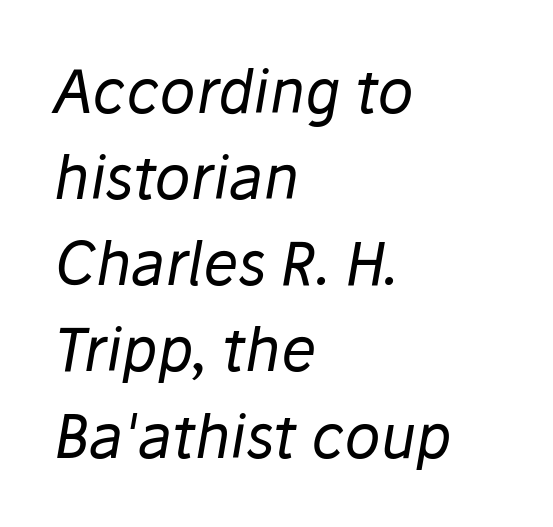
Q: Is the text bold? A: No.
Q: Is the text italic (slanted)? A: Yes, it leans right by about 10 degrees.
Q: Is the text underlined? A: No.
Q: How is the paragraph aligned? A: Left-aligned.
Q: Is the spacing between letters normal or unusually wide? A: Normal.
Q: Is the spacing between lines tight, normal or loose? A: Normal.
Q: Width (condensed, normal, or wide)? A: Normal.
Q: Stroke contrast? A: Low.
Q: x-height? A: Medium.
Q: Monospaced? A: No.
